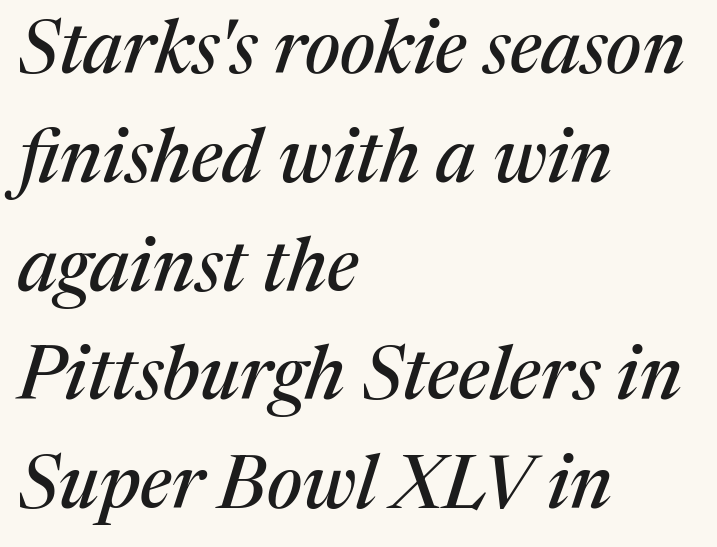
In terms of letterform style, serifs are clearly present. The letters advance in unequal steps, a hallmark of proportional type. The setting favours the left margin, as ordinary paragraphs usually do. Look at the tracking — it's just the regular setting, nothing added.
